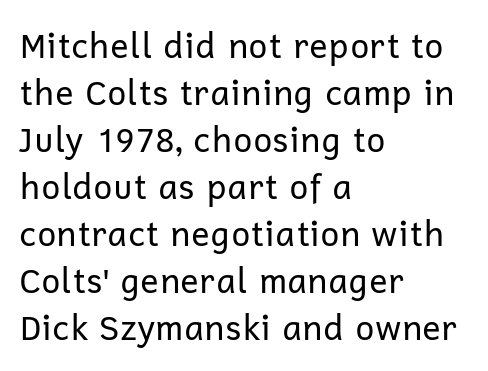
The image shows 34 px regular-weight sans-serif type, upright; set left-aligned, normal line spacing (1.38x), normal letter spacing, not underlined; low stroke contrast and a medium x-height.
